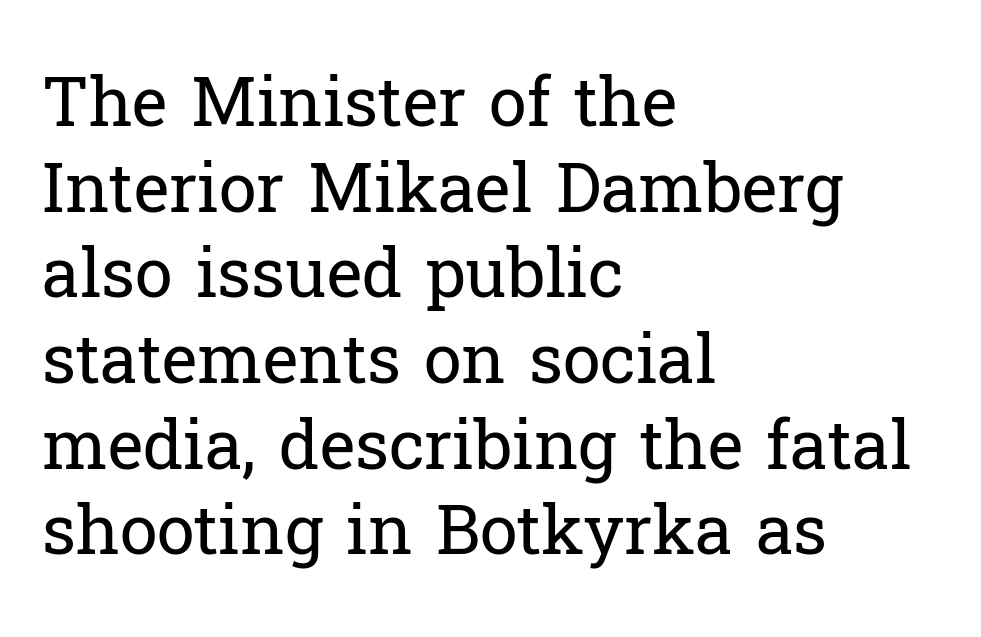
The image shows 68 px regular-weight serif type, upright; set left-aligned, normal line spacing (1.26x), normal letter spacing, not underlined; low stroke contrast and a medium x-height.
